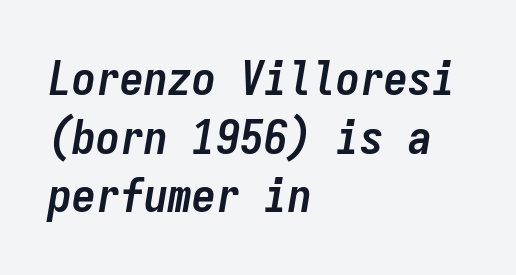
Q: Is the text bold? A: Yes.
Q: Is the text italic (slanted)? A: Yes, it leans right by about 9 degrees.
Q: Is the text underlined? A: No.
Q: How is the paragraph aligned? A: Left-aligned.
Q: Is the spacing between letters normal or unusually wide? A: Normal.
Q: Width (condensed, normal, or wide)? A: Condensed.
Q: Stroke contrast? A: Low.
Q: x-height? A: Medium.
Q: Monospaced? A: Yes.
